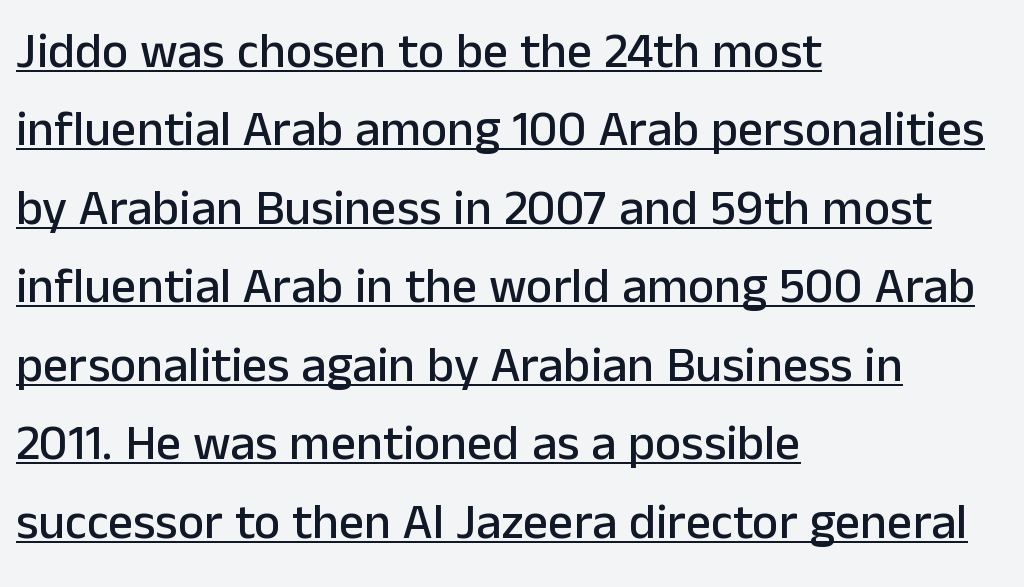
{"serif": "no", "italic": "no", "width": "normal", "stroke_contrast": "low", "x_height": "medium", "monospaced": "no", "underline": "yes", "align": "left", "line_spacing": "normal", "line_spacing_ratio": 1.57, "letter_spacing": "normal", "letter_spacing_em": 0.0, "glyph_px": 50}
